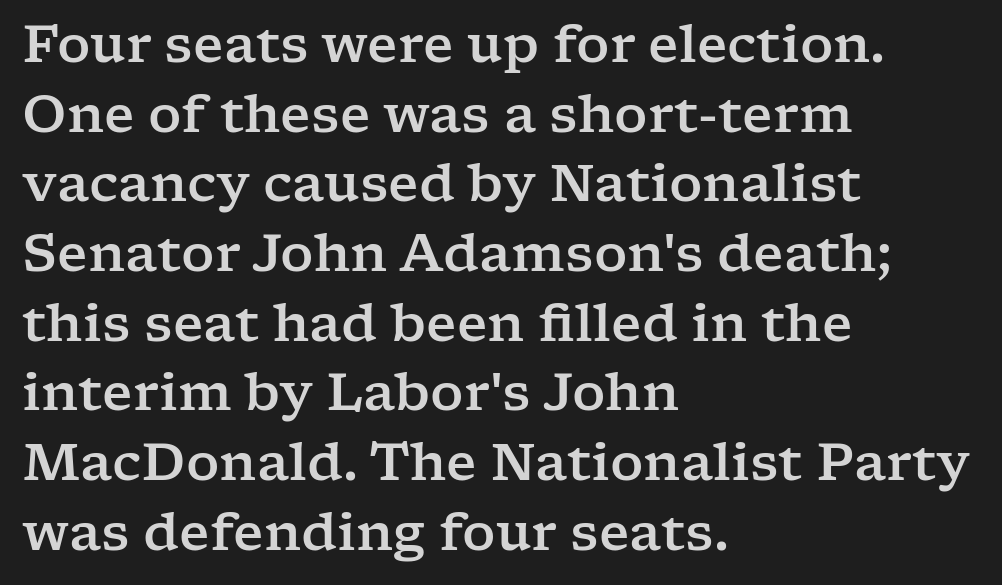
{"serif": "yes", "italic": "no", "width": "wide", "stroke_contrast": "low", "x_height": "medium", "monospaced": "no", "underline": "no", "align": "left", "line_spacing": "normal", "line_spacing_ratio": 1.34, "letter_spacing": "normal", "letter_spacing_em": 0.0, "glyph_px": 52}
